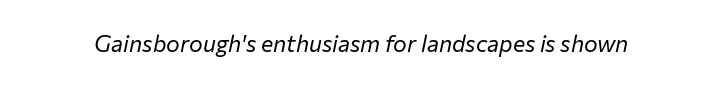
Q: Is the text bold? A: No.
Q: Is the text italic (slanted)? A: Yes, it leans right by about 12 degrees.
Q: Is the text underlined? A: No.
Q: Is the spacing between letters normal or unusually wide? A: Normal.
